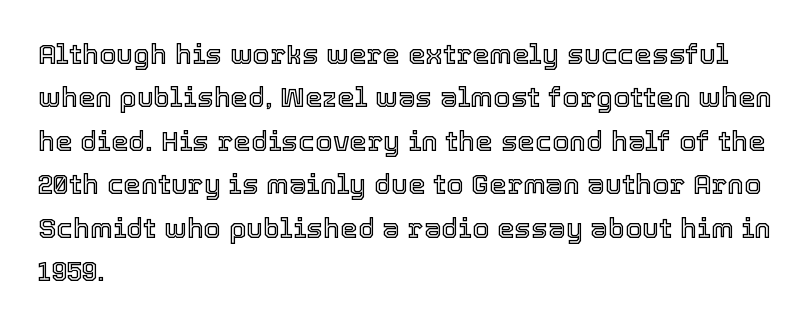
Q: Is the text italic (slanted)? A: No, it is upright.
Q: Is the text underlined? A: No.
Q: How is the paragraph aligned? A: Left-aligned.
Q: Is the spacing between letters normal or unusually wide? A: Normal.
Q: Is the spacing between lines tight, normal or loose? A: Normal.
Q: Width (condensed, normal, or wide)? A: Normal.
Q: x-height? A: Medium.
Q: Monospaced? A: No.
